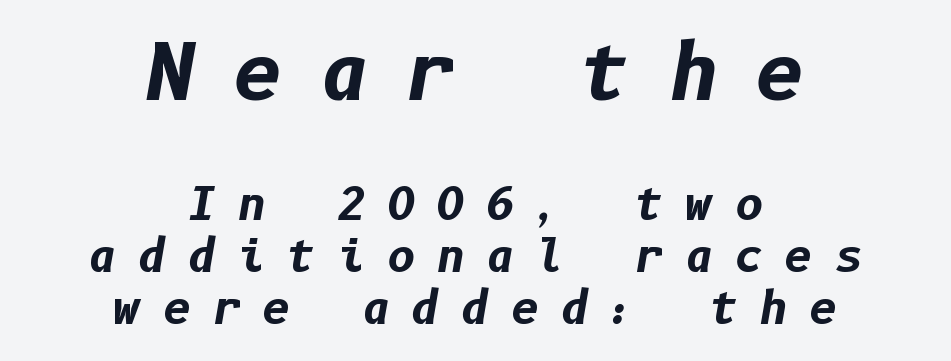
{"italic": "yes", "lean": "right", "slant_degrees": 10, "bold": "yes", "weight": "bold", "width": "normal", "stroke_contrast": "low", "x_height": "medium", "underline": "no", "align": "center", "line_spacing_ratio": 1.18, "letter_spacing": "wide", "letter_spacing_em": 0.48, "larger_block": "first", "size_ratio": 1.75, "glyph_px": 77}
